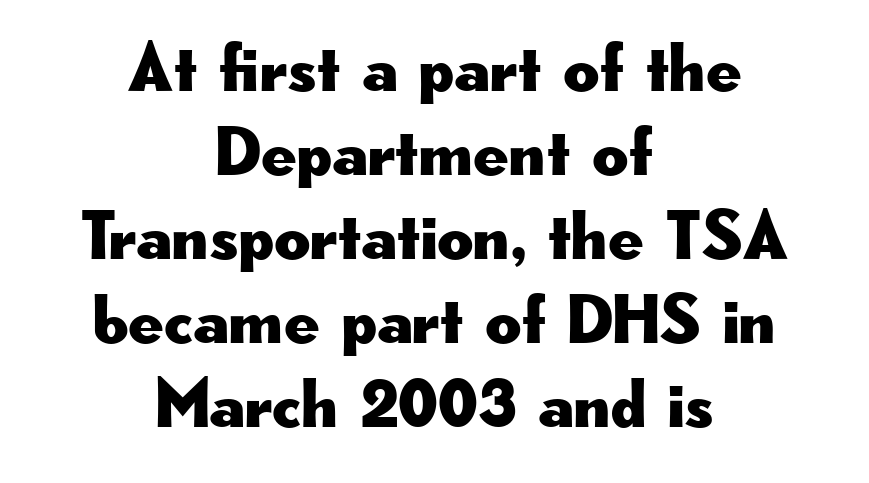
Q: Is the text italic (slanted)? A: No, it is upright.
Q: Is the typeface a serif or a sans-serif typeface? A: Sans-serif.
Q: Is the text underlined? A: No.
Q: How is the paragraph aligned? A: Centered.
Q: Is the spacing between letters normal or unusually wide? A: Normal.
Q: Width (condensed, normal, or wide)? A: Wide.
Q: Stroke contrast? A: Low.
Q: x-height? A: Small.
Q: Monospaced? A: No.
